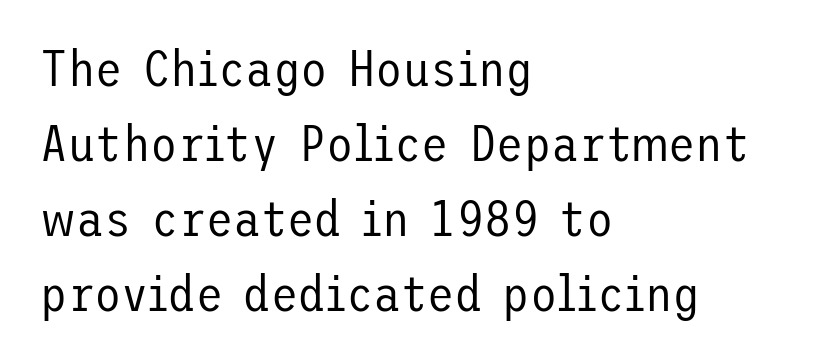
{"serif": "no", "italic": "no", "bold": "no", "weight": "regular", "width": "normal", "stroke_contrast": "low", "x_height": "medium", "underline": "no", "align": "left", "line_spacing": "normal", "line_spacing_ratio": 1.5, "letter_spacing": "normal", "letter_spacing_em": 0.0, "glyph_px": 50}
